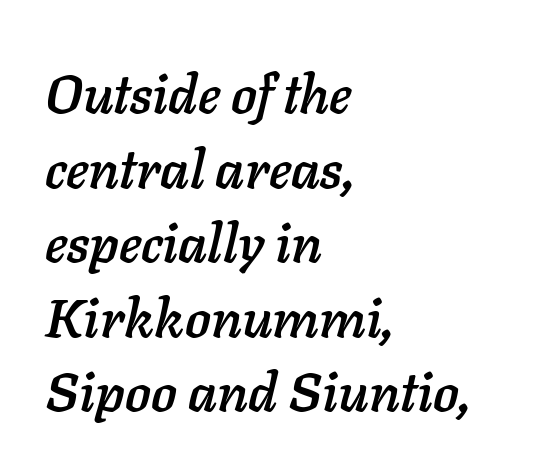
The lines in this sample share a left origin and differ only in where they stop. What's the leading like? Ordinary, nothing unusual. You could not count columns in this text — the font is proportionally spaced. Words float on clear page, feet unadorned. A typesetter would call this zero additional tracking.
